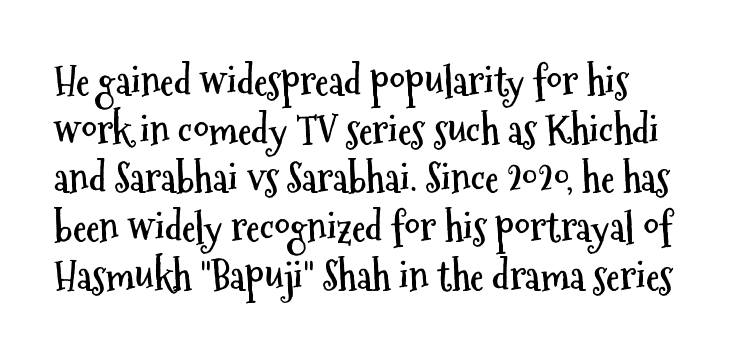
Q: Is the text bold? A: Yes.
Q: Is the text italic (slanted)? A: No, it is upright.
Q: Is the typeface a serif or a sans-serif typeface? A: Sans-serif.
Q: Is the text underlined? A: No.
Q: Is the spacing between letters normal or unusually wide? A: Normal.
Q: Is the spacing between lines tight, normal or loose? A: Normal.
Q: Width (condensed, normal, or wide)? A: Condensed.
Q: Stroke contrast? A: Medium.
Q: x-height? A: Medium.
Q: Monospaced? A: No.
